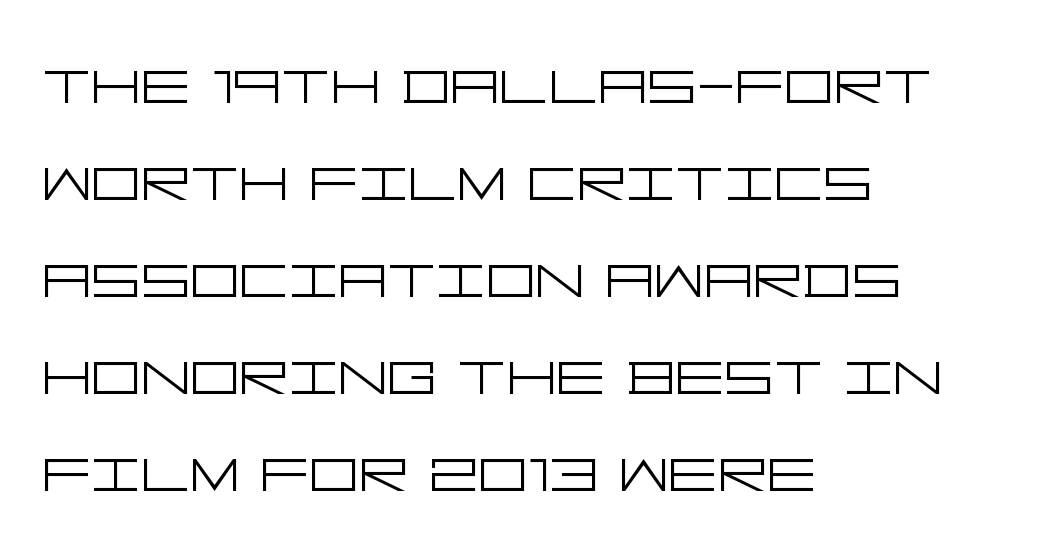
{"serif": "no", "italic": "no", "bold": "no", "weight": "light", "width": "wide", "stroke_contrast": "low", "x_height": "large", "underline": "no", "align": "left", "line_spacing": "normal", "line_spacing_ratio": 1.26, "letter_spacing": "normal", "letter_spacing_em": 0.0, "glyph_px": 77}
